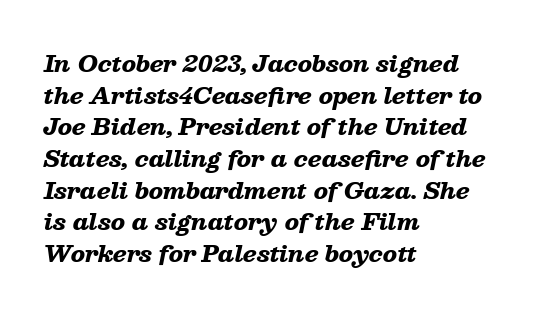
{"italic": "yes", "lean": "right", "slant_degrees": 13, "bold": "yes", "underline": "no", "align": "left", "line_spacing": "normal", "line_spacing_ratio": 1.44, "letter_spacing": "normal", "letter_spacing_em": 0.0, "glyph_px": 22}
